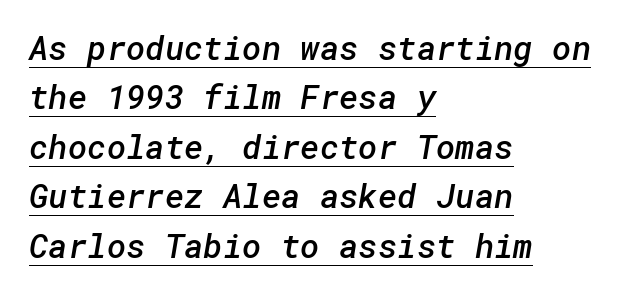
Look at the bottom of the vertical strokes: they stop flat, with no serifs. Spacing between characters is what you'd get straight out of the box. The rendering uses the underline text-decoration. Is there much room between lines? A standard amount, neither cramped nor airy. Stroke thickness is moderately raised; the sample reads as semibold. Alignment: flush left.
